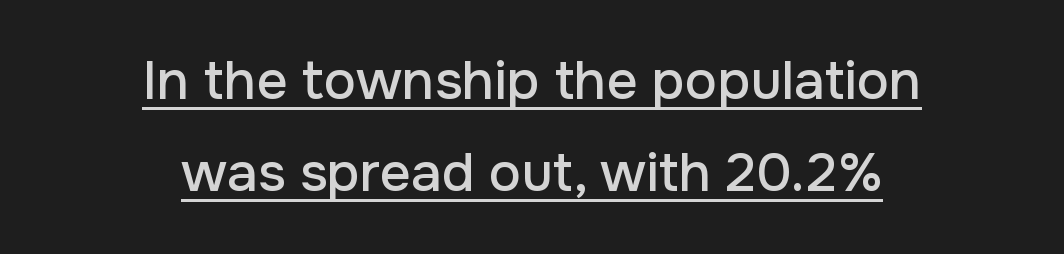
Q: Is the text italic (slanted)? A: No, it is upright.
Q: Is the typeface a serif or a sans-serif typeface? A: Sans-serif.
Q: Is the text underlined? A: Yes.
Q: How is the paragraph aligned? A: Centered.
Q: Is the spacing between letters normal or unusually wide? A: Normal.
Q: Is the spacing between lines tight, normal or loose? A: Normal.
Q: Width (condensed, normal, or wide)? A: Normal.
Q: Stroke contrast? A: Low.
Q: x-height? A: Medium.
Q: Monospaced? A: No.
